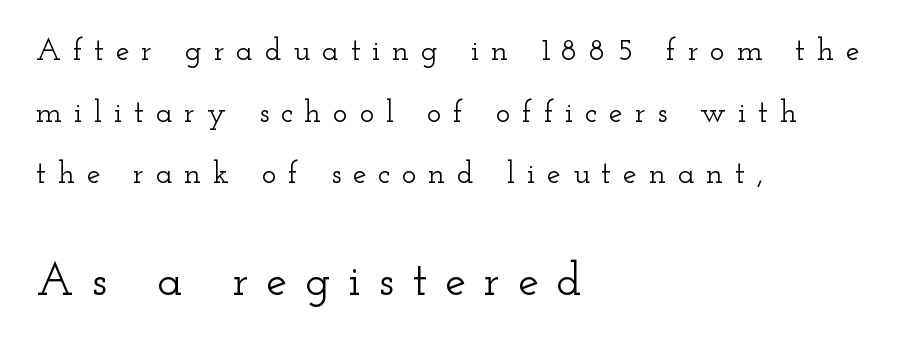
Q: Is the text italic (slanted)? A: No, it is upright.
Q: Is the typeface a serif or a sans-serif typeface? A: Serif.
Q: Is the text underlined? A: No.
Q: How is the paragraph aligned? A: Left-aligned.
Q: Is the spacing between letters normal or unusually wide? A: Unusually wide.
Q: Is the spacing between lines tight, normal or loose? A: Loose.
Q: Which block of text is set in a larger size, the first (top) or the second (bottom)? A: The second (bottom) one.
Q: Width (condensed, normal, or wide)? A: Wide.
Q: Stroke contrast? A: Low.
Q: x-height? A: Small.
Q: Monospaced? A: No.
